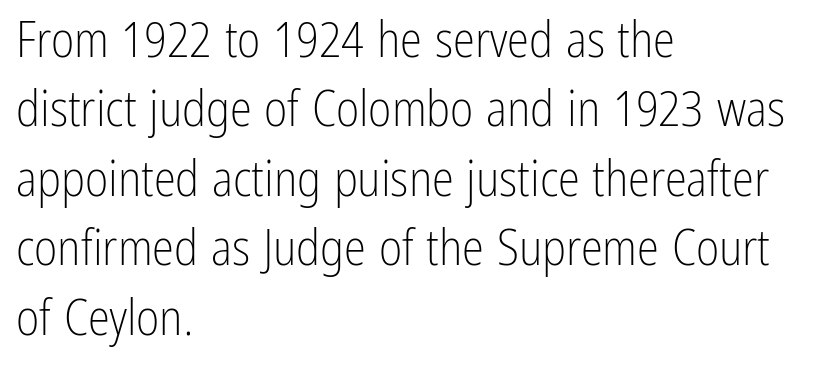
Leading: standard. Nothing unusual about the tracking: characters are spaced as the font intends. The letters advance in unequal steps, a hallmark of proportional type. The characters display no serif detailing; their extremities are plain. Short and long lines alike share a common starting point at left. Descenders hang freely into open space.
